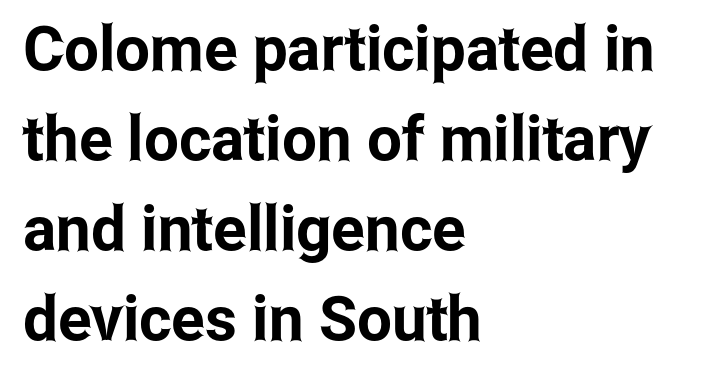
Q: Is the text italic (slanted)? A: No, it is upright.
Q: Is the typeface a serif or a sans-serif typeface? A: Sans-serif.
Q: Is the text underlined? A: No.
Q: How is the paragraph aligned? A: Left-aligned.
Q: Is the spacing between letters normal or unusually wide? A: Normal.
Q: Is the spacing between lines tight, normal or loose? A: Normal.
Q: Width (condensed, normal, or wide)? A: Condensed.
Q: Stroke contrast? A: Low.
Q: x-height? A: Medium.
Q: Monospaced? A: No.
